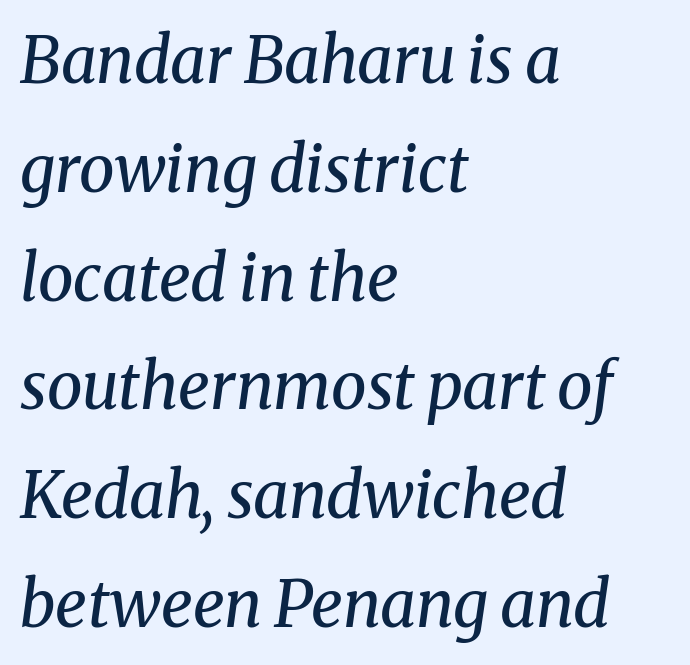
Q: Is the text bold? A: No.
Q: Is the text italic (slanted)? A: Yes, it leans right by about 8 degrees.
Q: Is the typeface a serif or a sans-serif typeface? A: Serif.
Q: Is the text underlined? A: No.
Q: How is the paragraph aligned? A: Left-aligned.
Q: Is the spacing between letters normal or unusually wide? A: Normal.
Q: Is the spacing between lines tight, normal or loose? A: Normal.
Q: Width (condensed, normal, or wide)? A: Normal.
Q: Stroke contrast? A: Medium.
Q: x-height? A: Medium.
Q: Monospaced? A: No.
